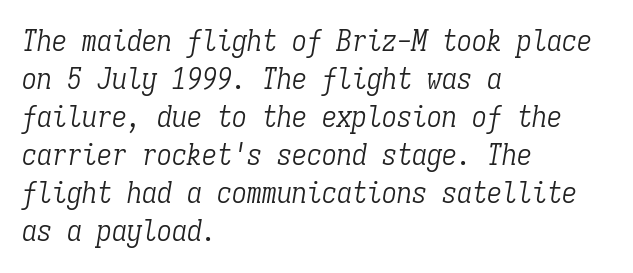
An italicized treatment has been applied to the whole sample. The specimen omits any rule beneath the text block's lines. Heft: none added — not bold. The tracking reads as untouched default to a designer's eye. Classification — serif. Spacing verdict: monospaced, one width for all characters.
